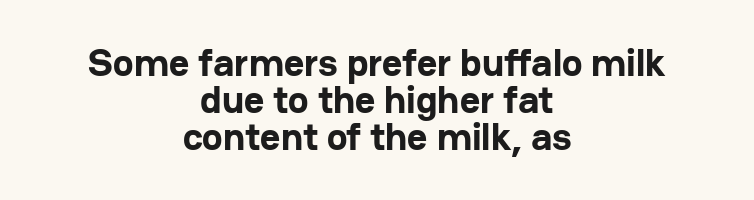
Q: Is the text bold? A: Yes.
Q: Is the text italic (slanted)? A: No, it is upright.
Q: Is the typeface a serif or a sans-serif typeface? A: Sans-serif.
Q: Is the text underlined? A: No.
Q: How is the paragraph aligned? A: Centered.
Q: Is the spacing between letters normal or unusually wide? A: Normal.
Q: Is the spacing between lines tight, normal or loose? A: Tight.
Q: Width (condensed, normal, or wide)? A: Normal.
Q: Stroke contrast? A: Low.
Q: x-height? A: Medium.
Q: Monospaced? A: No.
